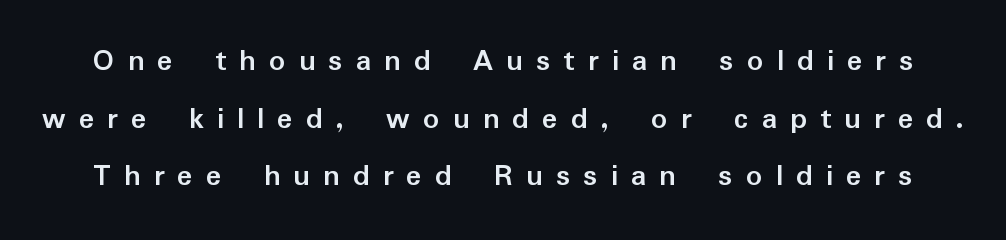
Q: Is the text bold? A: Yes.
Q: Is the text italic (slanted)? A: No, it is upright.
Q: Is the typeface a serif or a sans-serif typeface? A: Sans-serif.
Q: Is the text underlined? A: No.
Q: Is the spacing between letters normal or unusually wide? A: Unusually wide.
Q: Width (condensed, normal, or wide)? A: Normal.
Q: Stroke contrast? A: Low.
Q: x-height? A: Medium.
Q: Monospaced? A: No.
